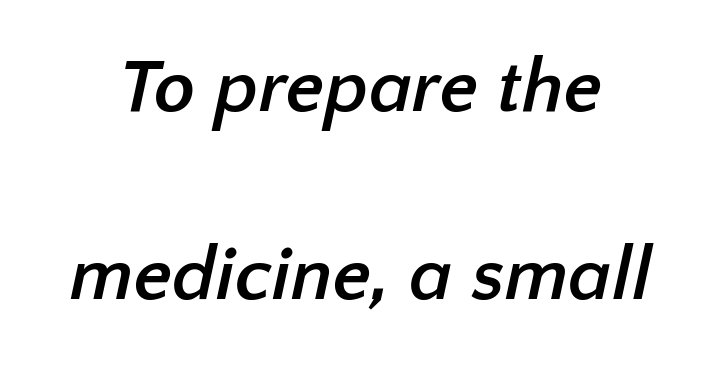
{"serif": "no", "bold": "yes", "weight": "semibold", "width": "normal", "stroke_contrast": "low", "x_height": "medium", "monospaced": "no", "underline": "no", "line_spacing": "loose", "line_spacing_ratio": 2.47, "letter_spacing": "normal", "letter_spacing_em": 0.0, "glyph_px": 76}
